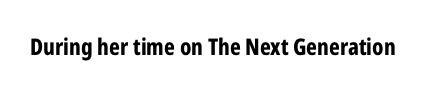
Notice how thick the strokes are: this is what a full bold looks like. In terms of letterspacing, this is plain default setting. The specimen omits any rule beneath the text block's lines. The lettering stays uniformly vertical, giving the passage a roman look.
